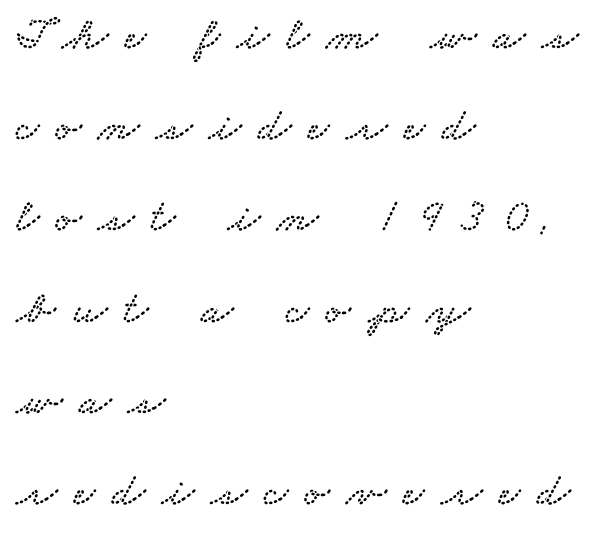
The image shows 47 px wide type; set left-aligned, loose line spacing (1.94x), unusually wide letter spacing (+0.36 em), not underlined; low stroke contrast and a small x-height.
